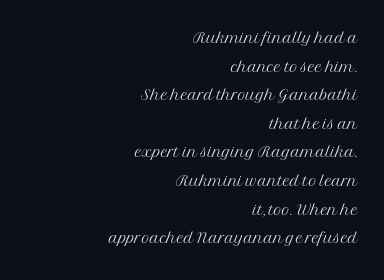
Regular leading. Summary of weight: not heavy and not bold. Teacher's note: observe the even right margin — that is flush-right alignment.
